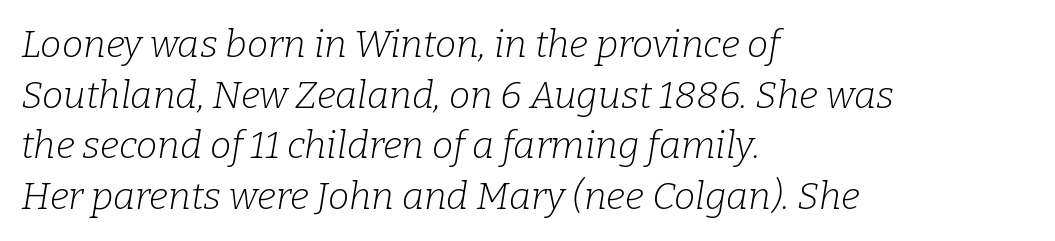
The image shows 38 px light serif type, italic (leaning right); set left-aligned, normal line spacing (1.33x), normal letter spacing, not underlined; low stroke contrast and a medium x-height.
